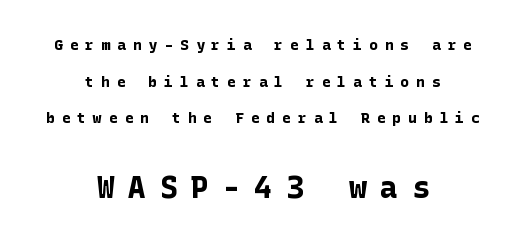
{"serif": "no", "italic": "no", "bold": "yes", "weight": "bold", "width": "normal", "stroke_contrast": "low", "x_height": "medium", "underline": "no", "align": "center", "line_spacing": "loose", "line_spacing_ratio": 2.44, "letter_spacing": "wide", "letter_spacing_em": 0.45, "larger_block": "second", "size_ratio": 2.0, "glyph_px": 30}
